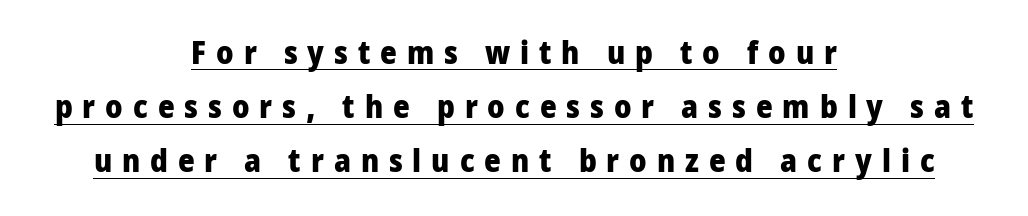
The image shows 32 px heavy, condensed sans-serif type, upright; set centered, normal line spacing (1.69x), unusually wide letter spacing (+0.31 em), underlined; low stroke contrast and a large x-height.
